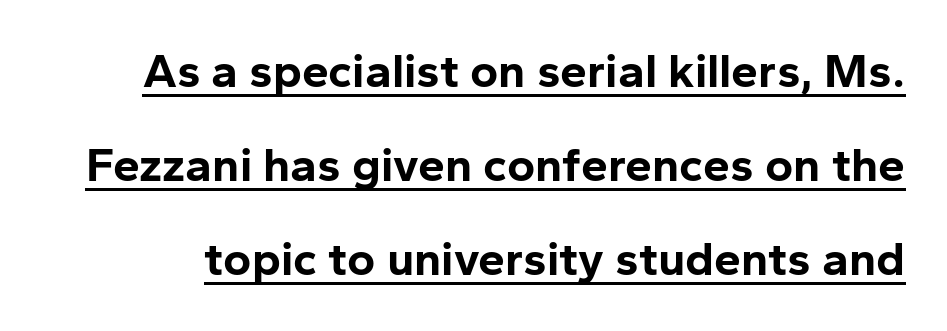
Q: Is the text bold? A: Yes.
Q: Is the text italic (slanted)? A: No, it is upright.
Q: Is the typeface a serif or a sans-serif typeface? A: Sans-serif.
Q: Is the text underlined? A: Yes.
Q: Is the spacing between letters normal or unusually wide? A: Normal.
Q: Is the spacing between lines tight, normal or loose? A: Loose.
Q: Width (condensed, normal, or wide)? A: Normal.
Q: Stroke contrast? A: Low.
Q: x-height? A: Medium.
Q: Monospaced? A: No.
